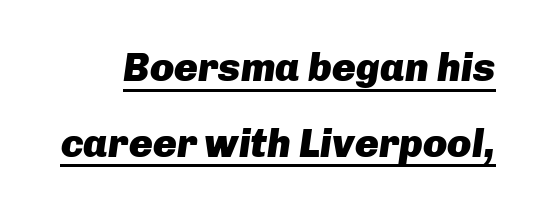
Q: Is the text bold? A: Yes.
Q: Is the text italic (slanted)? A: Yes, it leans right by about 8 degrees.
Q: Is the text underlined? A: Yes.
Q: Is the spacing between letters normal or unusually wide? A: Normal.
Q: Width (condensed, normal, or wide)? A: Normal.
Q: Stroke contrast? A: Low.
Q: x-height? A: Medium.
Q: Monospaced? A: No.
